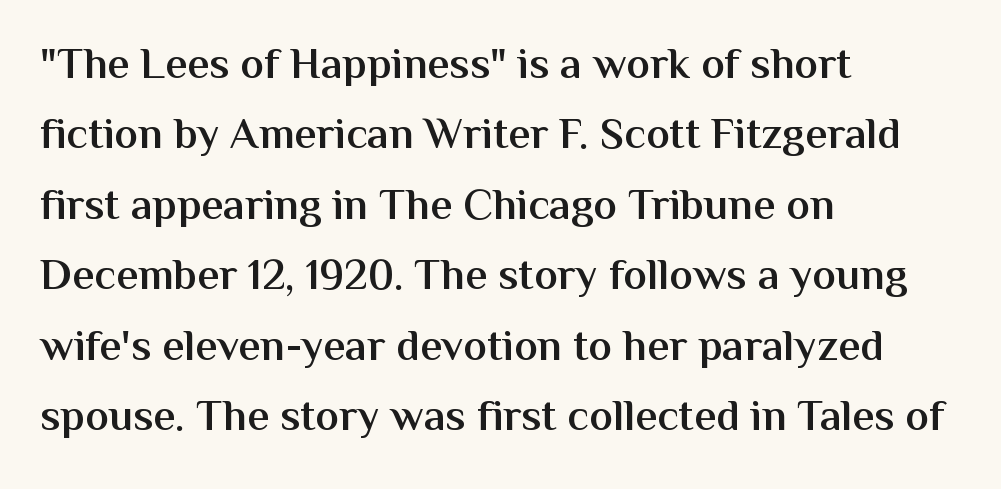
{"serif": "no", "italic": "no", "bold": "semi", "weight": "semibold", "width": "normal", "stroke_contrast": "medium", "x_height": "medium", "monospaced": "no", "underline": "no", "align": "left", "line_spacing": "normal", "line_spacing_ratio": 1.6, "letter_spacing": "normal", "letter_spacing_em": 0.0, "glyph_px": 44}
